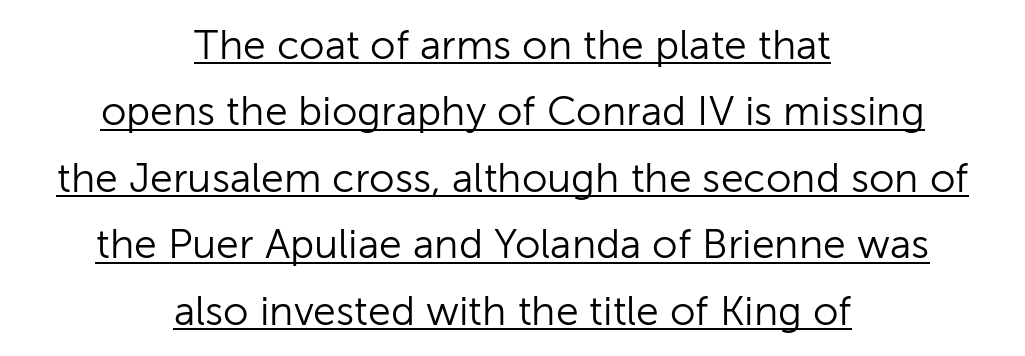
The image shows 41 px light sans-serif type, upright; set centered, normal line spacing (1.62x), normal letter spacing, underlined; low stroke contrast and a medium x-height.
